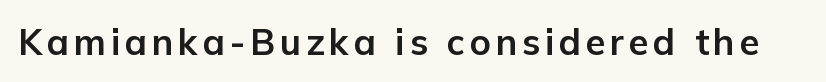
Heavy-handed strokes throughout: this text is bold. Typographically, this falls in the sans-serif category. Is this a fixed-width face? No — the glyphs have proportional, varying widths. Unmarked baselines from the first word to the last.
